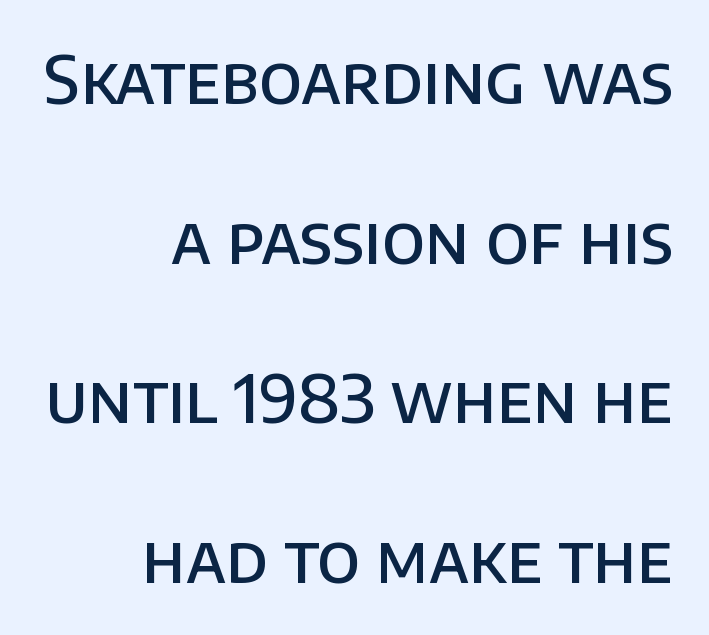
The image shows 66 px semibold sans-serif type, upright; set right-aligned, loose line spacing (2.42x), normal letter spacing, not underlined; low stroke contrast and a large x-height.
